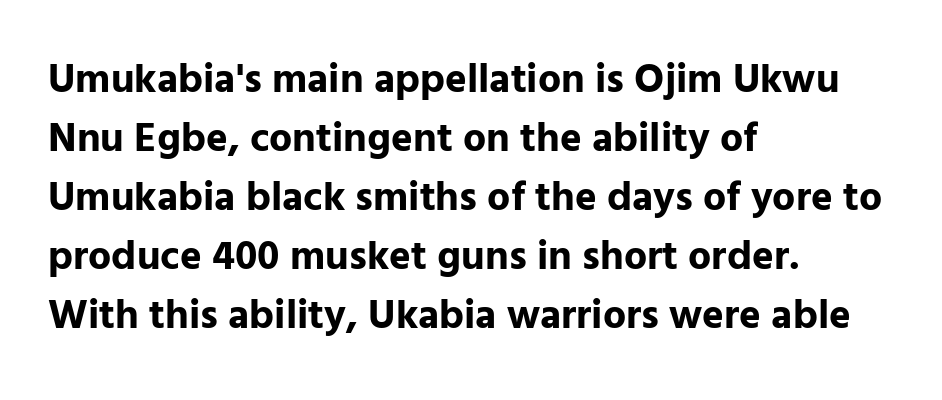
Students, this is bold: see how much ink each stroke carries. The space between consecutive lines is moderate. Style check: upright. Does the copy run flush right? No — it runs flush left. The gaps between neighbouring characters are ordinary and unremarkable. Nope, no serifs anywhere on these letters.
